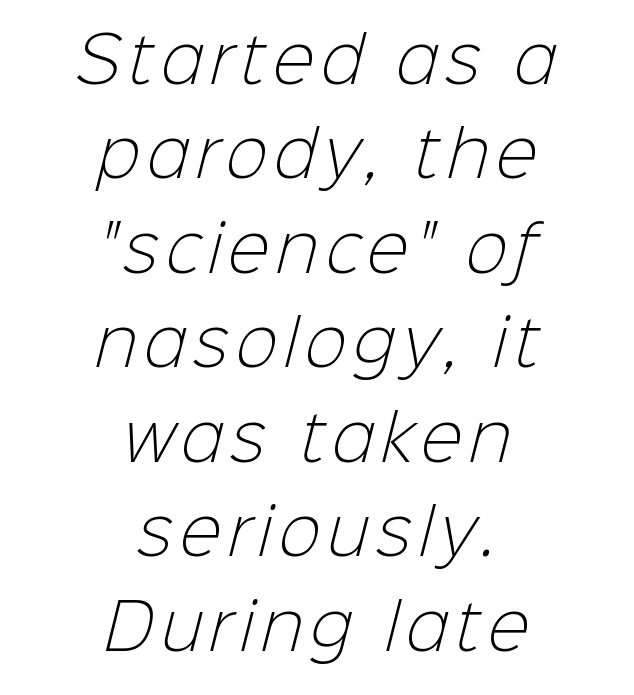
Font category for this specimen: sans-serif. The space directly below the letters is spotless. The strokes carry an ordinary text weight at most. Do the characters align in a grid? No, the font is proportional. Does the leading feel generous? No, just average. The setting favours the middle, as headings and verse often do.
